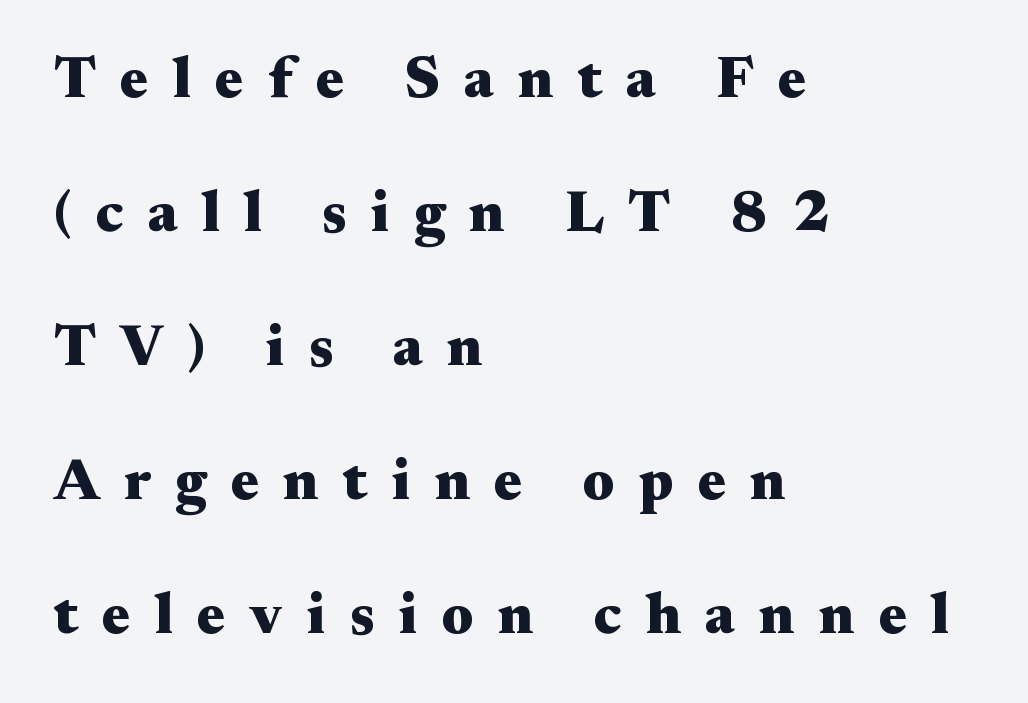
Q: Is the text bold? A: Yes.
Q: Is the text italic (slanted)? A: No, it is upright.
Q: Is the typeface a serif or a sans-serif typeface? A: Serif.
Q: Is the text underlined? A: No.
Q: How is the paragraph aligned? A: Left-aligned.
Q: Is the spacing between letters normal or unusually wide? A: Unusually wide.
Q: Is the spacing between lines tight, normal or loose? A: Loose.
Q: Width (condensed, normal, or wide)? A: Wide.
Q: Stroke contrast? A: Medium.
Q: x-height? A: Small.
Q: Monospaced? A: No.
